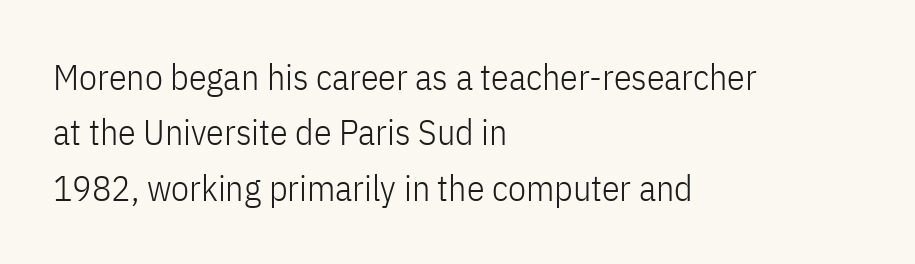
Q: Is the text bold? A: No.
Q: Is the text italic (slanted)? A: No, it is upright.
Q: Is the typeface a serif or a sans-serif typeface? A: Sans-serif.
Q: Is the text underlined? A: No.
Q: How is the paragraph aligned? A: Left-aligned.
Q: Is the spacing between letters normal or unusually wide? A: Normal.
Q: Is the spacing between lines tight, normal or loose? A: Normal.
Q: Width (condensed, normal, or wide)? A: Condensed.
Q: Stroke contrast? A: Low.
Q: x-height? A: Medium.
Q: Monospaced? A: No.
